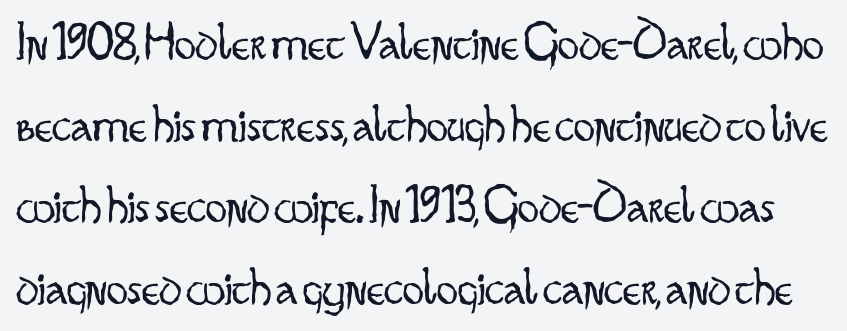
The image shows 53 px light, condensed sans-serif type, upright; set normal line spacing (1.54x), normal letter spacing, not underlined; low stroke contrast and a small x-height.
